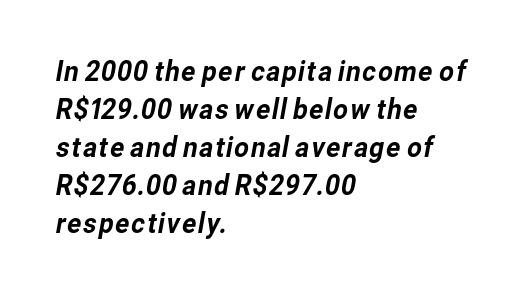
The image shows 29 px sans-serif type; set left-aligned, normal line spacing (1.31x), normal letter spacing, not underlined; low stroke contrast and a medium x-height.
